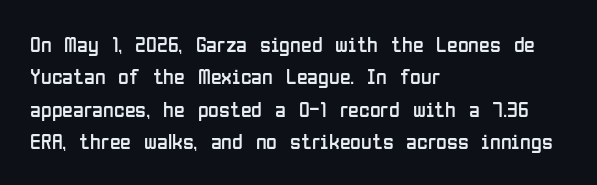
Does extra space separate the letters? No, they use regular spacing. Compared with a typical body face, this is equally light or lighter still. Casual observation: everything's shoved over to the left. This sample keeps an unexceptional amount of space between lines.
